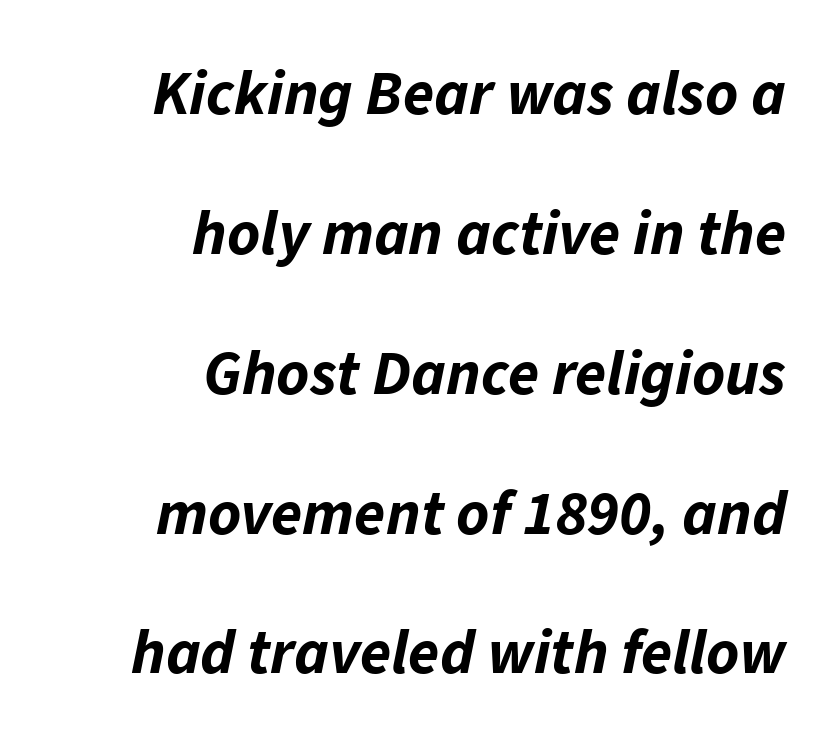
Q: Is the text bold? A: Yes.
Q: Is the text italic (slanted)? A: Yes, it leans right by about 11 degrees.
Q: Is the text underlined? A: No.
Q: How is the paragraph aligned? A: Right-aligned.
Q: Is the spacing between letters normal or unusually wide? A: Normal.
Q: Is the spacing between lines tight, normal or loose? A: Loose.
Q: Width (condensed, normal, or wide)? A: Normal.
Q: Stroke contrast? A: Low.
Q: x-height? A: Medium.
Q: Monospaced? A: No.
